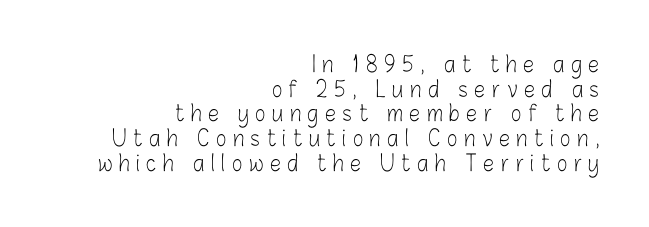
Q: Is the text bold? A: No.
Q: Is the text italic (slanted)? A: No, it is upright.
Q: Is the text underlined? A: No.
Q: How is the paragraph aligned? A: Right-aligned.
Q: Is the spacing between letters normal or unusually wide? A: Unusually wide.
Q: Is the spacing between lines tight, normal or loose? A: Tight.
